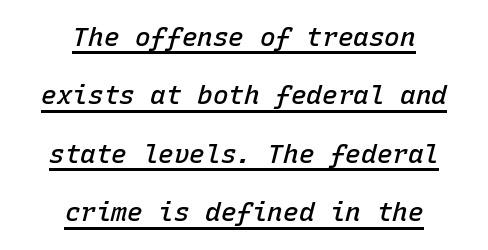
The image shows 26 px text type, italic (leaning right); set centered, loose line spacing (2.25x), normal letter spacing, underlined.
